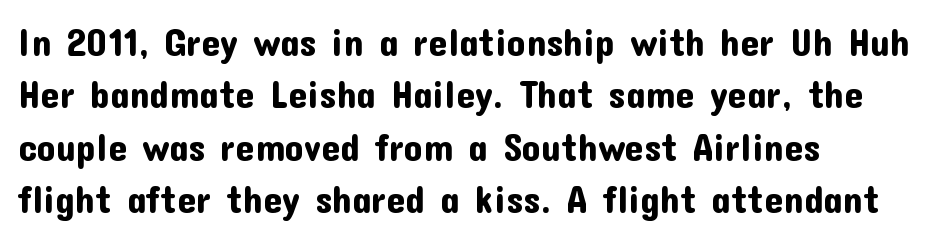
Q: Is the text italic (slanted)? A: No, it is upright.
Q: Is the typeface a serif or a sans-serif typeface? A: Sans-serif.
Q: Is the text underlined? A: No.
Q: How is the paragraph aligned? A: Left-aligned.
Q: Is the spacing between letters normal or unusually wide? A: Normal.
Q: Is the spacing between lines tight, normal or loose? A: Normal.
Q: Width (condensed, normal, or wide)? A: Normal.
Q: Stroke contrast? A: Low.
Q: x-height? A: Medium.
Q: Monospaced? A: No.
